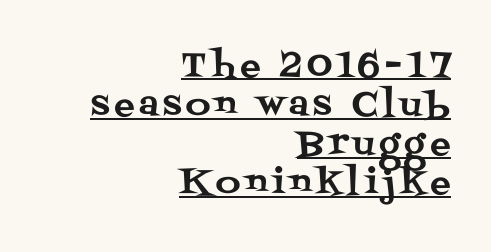
The image shows 34 px serif type, upright; set right-aligned, tight line spacing (1.15x), underlined; medium stroke contrast and a large x-height.
